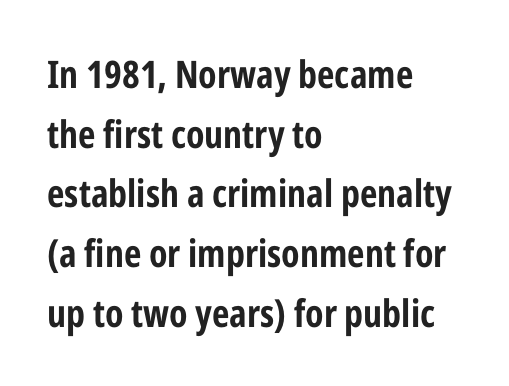
Q: Is the text bold? A: Yes.
Q: Is the text italic (slanted)? A: No, it is upright.
Q: Is the typeface a serif or a sans-serif typeface? A: Sans-serif.
Q: Is the text underlined? A: No.
Q: How is the paragraph aligned? A: Left-aligned.
Q: Is the spacing between letters normal or unusually wide? A: Normal.
Q: Is the spacing between lines tight, normal or loose? A: Normal.
Q: Width (condensed, normal, or wide)? A: Condensed.
Q: Stroke contrast? A: Low.
Q: x-height? A: Medium.
Q: Monospaced? A: No.
